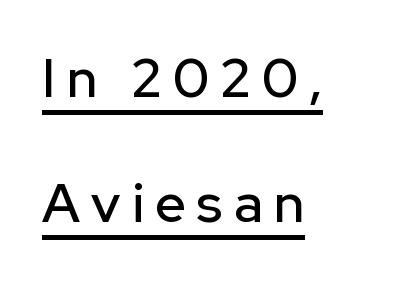
{"serif": "no", "italic": "no", "width": "normal", "stroke_contrast": "low", "x_height": "medium", "monospaced": "no", "underline": "yes", "align": "left", "line_spacing": "loose", "line_spacing_ratio": 2.31, "letter_spacing": "wide", "letter_spacing_em": 0.21, "glyph_px": 54}
